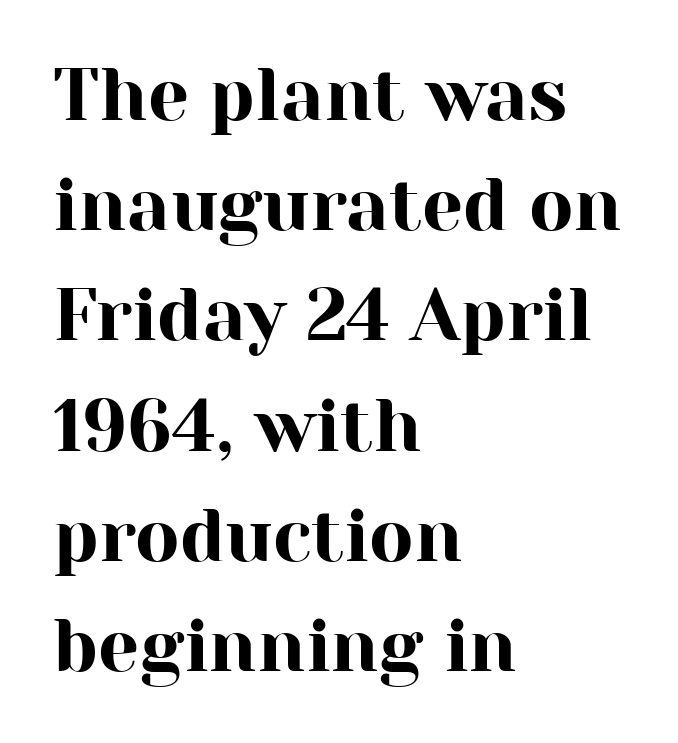
{"serif": "yes", "italic": "no", "width": "normal", "stroke_contrast": "high", "x_height": "medium", "monospaced": "no", "underline": "no", "align": "left", "line_spacing": "normal", "line_spacing_ratio": 1.51, "letter_spacing": "normal", "letter_spacing_em": 0.0, "glyph_px": 73}
